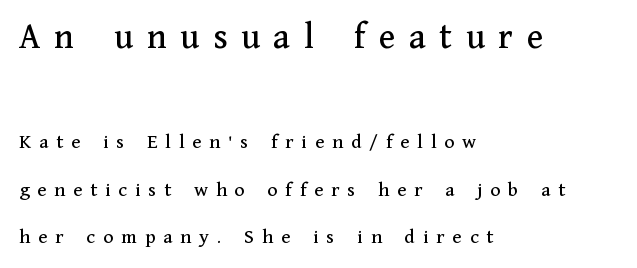
Q: Is the text italic (slanted)? A: No, it is upright.
Q: Is the typeface a serif or a sans-serif typeface? A: Serif.
Q: Is the text underlined? A: No.
Q: How is the paragraph aligned? A: Left-aligned.
Q: Is the spacing between letters normal or unusually wide? A: Unusually wide.
Q: Is the spacing between lines tight, normal or loose? A: Loose.
Q: Which block of text is set in a larger size, the first (top) or the second (bottom)? A: The first (top) one.
Q: Width (condensed, normal, or wide)? A: Normal.
Q: Stroke contrast? A: Medium.
Q: x-height? A: Medium.
Q: Monospaced? A: No.
